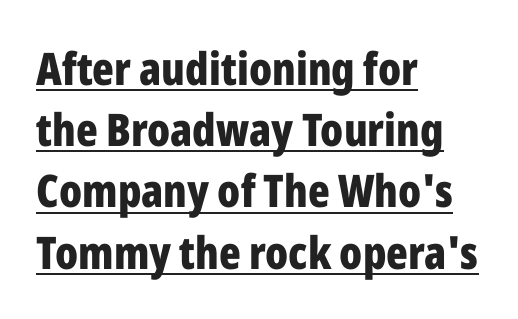
The image shows 45 px bold, condensed sans-serif type, upright; set left-aligned, normal line spacing (1.36x), normal letter spacing, underlined; low stroke contrast and a medium x-height.
